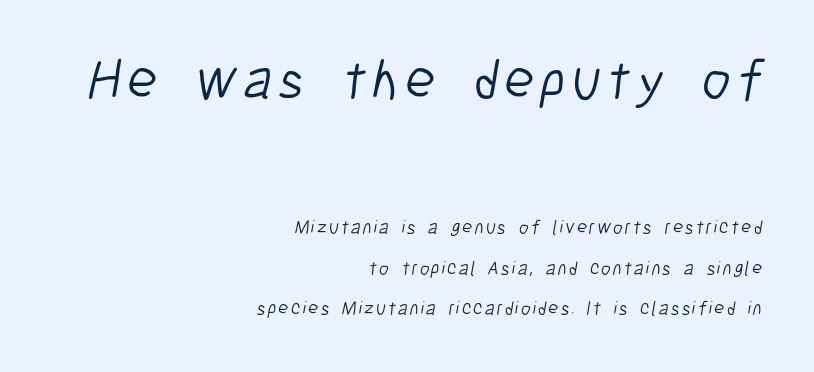
{"serif": "no", "bold": "no", "weight": "light", "width": "condensed", "stroke_contrast": "low", "x_height": "medium", "monospaced": "no", "underline": "no", "align": "right", "line_spacing": "loose", "line_spacing_ratio": 2.13, "larger_block": "first", "size_ratio": 2.95, "glyph_px": 56}
